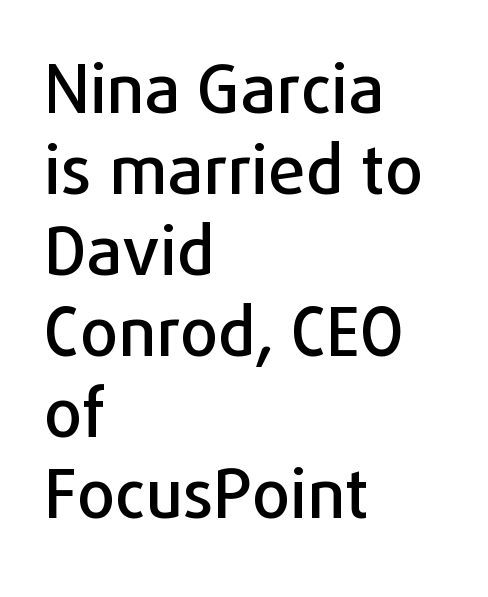
Posture: upright roman. Notice how the passage keeps a crisp vertical edge on the left only. Lines of text with bare space underneath. Is this a sans? Yes — the strokes have no serifs. How are the letters spaced? Ordinarily, with no added tracking. The passage shown is typed in a proportional face where columns would drift.
